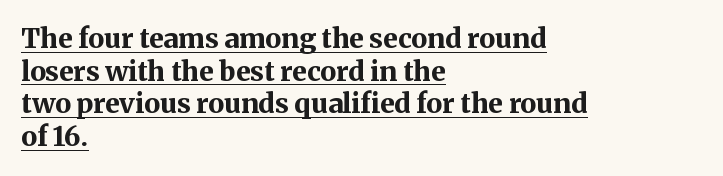
Is there any slant? The stems are plumb. The rendering keeps characters at their native spacing. The passage is arranged the way most books set body copy — flush left. A full-strength bold gives these letters their thick strokes. Underlined type.
